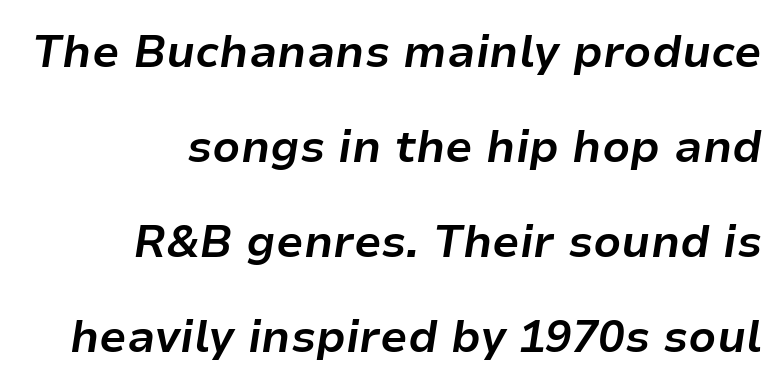
The image shows 44 px bold type, italic (leaning right); set right-aligned, loose line spacing (2.16x), normal letter spacing, not underlined; low stroke contrast and a medium x-height.
